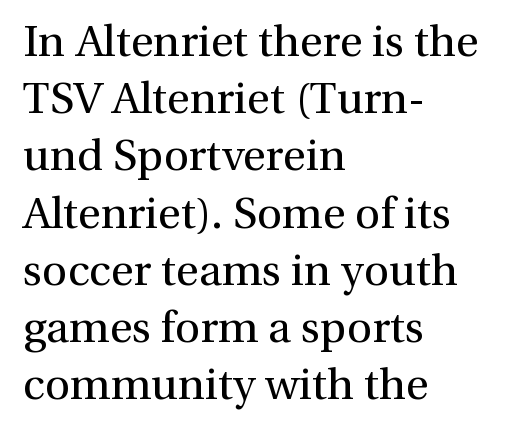
{"serif": "yes", "italic": "no", "bold": "no", "weight": "regular", "width": "normal", "x_height": "medium", "monospaced": "no", "underline": "no", "align": "left", "line_spacing": "normal", "line_spacing_ratio": 1.3, "letter_spacing": "normal", "letter_spacing_em": 0.0, "glyph_px": 44}
